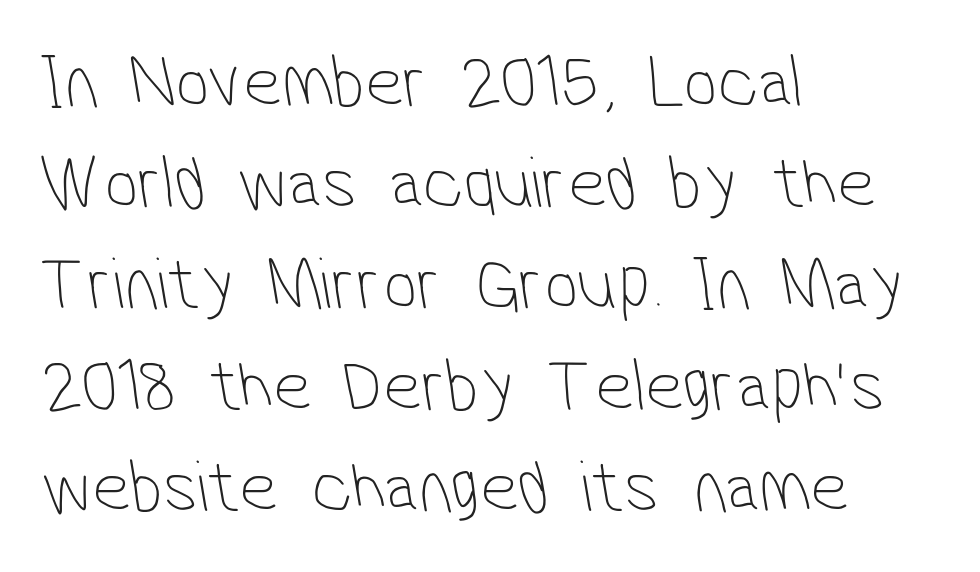
The image shows 75 px thin, condensed sans-serif type; set left-aligned, normal line spacing (1.35x), normal letter spacing, not underlined; low stroke contrast and a medium x-height.
